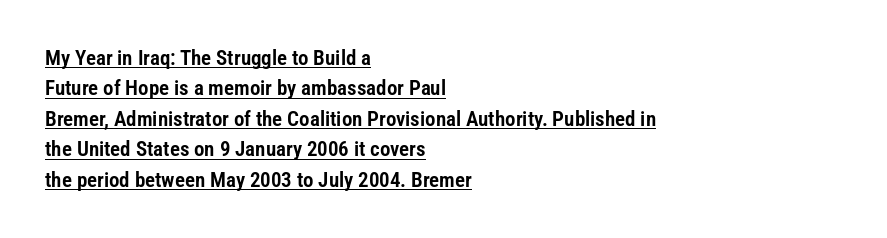
Q: Is the text italic (slanted)? A: No, it is upright.
Q: Is the text underlined? A: Yes.
Q: How is the paragraph aligned? A: Left-aligned.
Q: Is the spacing between letters normal or unusually wide? A: Normal.
Q: Is the spacing between lines tight, normal or loose? A: Normal.
